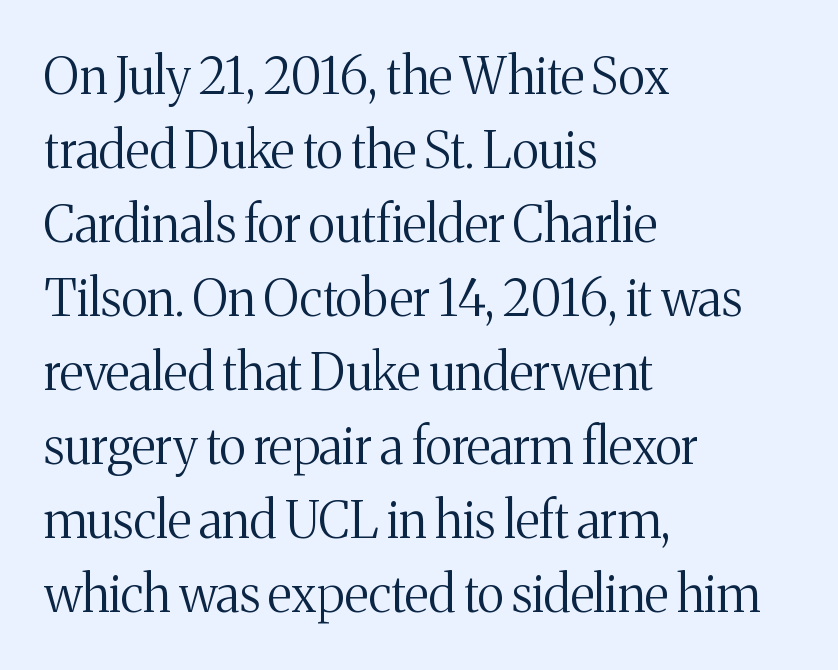
Baseline-to-baseline distance is the conventional proportion of letter height. The weight would be labelled regular, book, light, or lighter still. Reading down the block, your eye returns to a fixed left position each line. Varying glyph widths throughout — classic text-font behaviour. A typesetter would mark this as roman, not italic.
